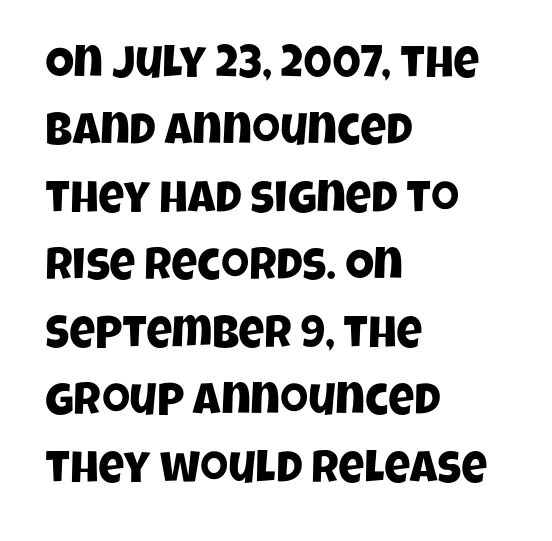
Q: Is the typeface a serif or a sans-serif typeface? A: Sans-serif.
Q: Is the text underlined? A: No.
Q: How is the paragraph aligned? A: Left-aligned.
Q: Is the spacing between letters normal or unusually wide? A: Normal.
Q: Is the spacing between lines tight, normal or loose? A: Normal.
Q: Width (condensed, normal, or wide)? A: Condensed.
Q: Stroke contrast? A: Low.
Q: x-height? A: Large.
Q: Monospaced? A: No.
